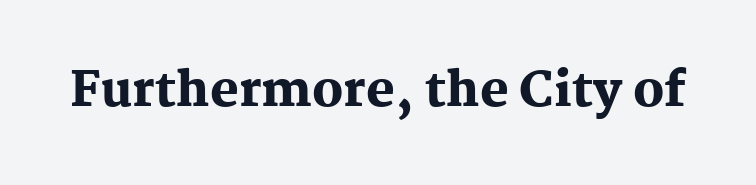
Q: Is the text bold? A: Yes.
Q: Is the text italic (slanted)? A: No, it is upright.
Q: Is the typeface a serif or a sans-serif typeface? A: Serif.
Q: Is the text underlined? A: No.
Q: Is the spacing between letters normal or unusually wide? A: Normal.
Q: Width (condensed, normal, or wide)? A: Normal.
Q: Stroke contrast? A: Medium.
Q: x-height? A: Medium.
Q: Monospaced? A: No.
